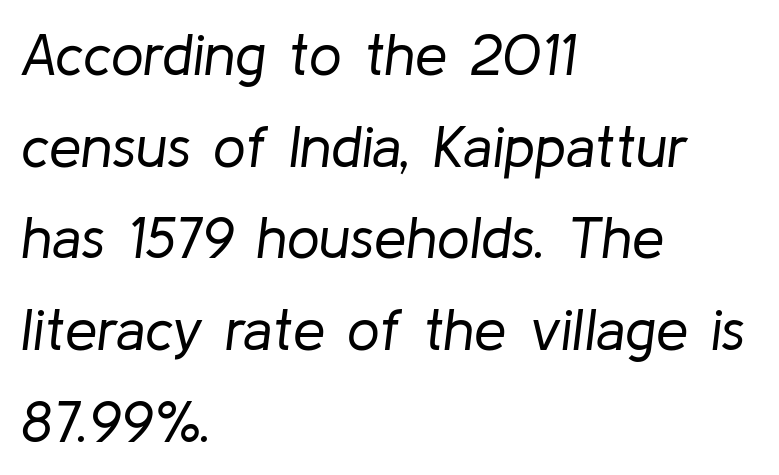
The image shows 58 px regular-weight type, italic (leaning right); set left-aligned, normal line spacing (1.58x), normal letter spacing, not underlined; low stroke contrast and a medium x-height.
